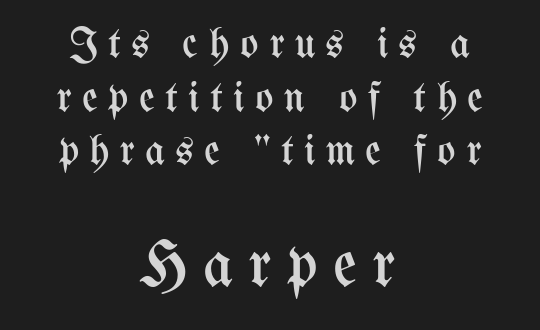
The image shows 65 px regular-weight, condensed type, upright; set centered, normal line spacing (1.25x), unusually wide letter spacing (+0.24 em), not underlined; the second (bottom) block is 1.51x larger; medium stroke contrast and a medium x-height.
